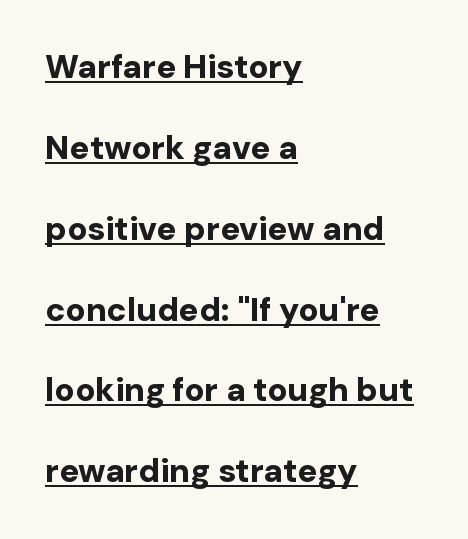
Q: Is the text bold? A: Yes.
Q: Is the text italic (slanted)? A: No, it is upright.
Q: Is the typeface a serif or a sans-serif typeface? A: Sans-serif.
Q: Is the text underlined? A: Yes.
Q: How is the paragraph aligned? A: Left-aligned.
Q: Is the spacing between letters normal or unusually wide? A: Normal.
Q: Is the spacing between lines tight, normal or loose? A: Loose.
Q: Width (condensed, normal, or wide)? A: Normal.
Q: Stroke contrast? A: Low.
Q: x-height? A: Medium.
Q: Monospaced? A: No.
